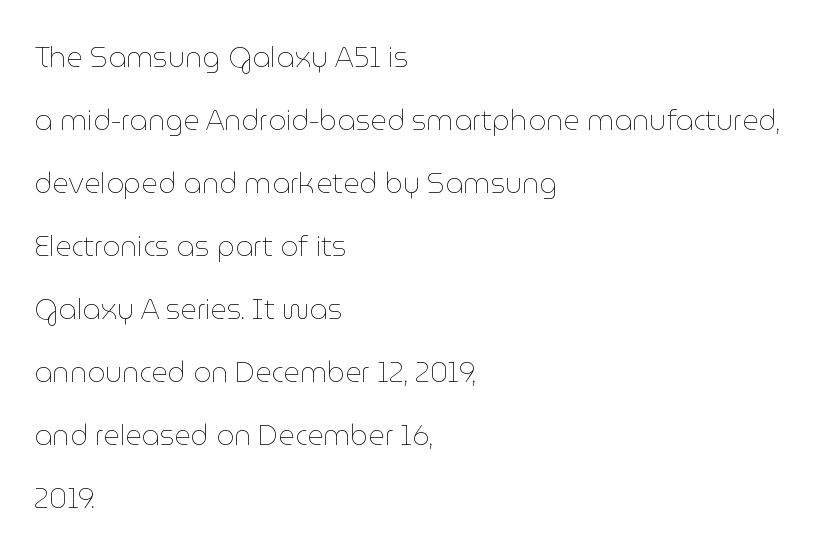
{"italic": "no", "bold": "no", "weight": "thin", "width": "normal", "stroke_contrast": "low", "x_height": "medium", "monospaced": "no", "underline": "no", "align": "left", "line_spacing": "loose", "line_spacing_ratio": 2.25, "letter_spacing": "normal", "letter_spacing_em": 0.0, "glyph_px": 28}
